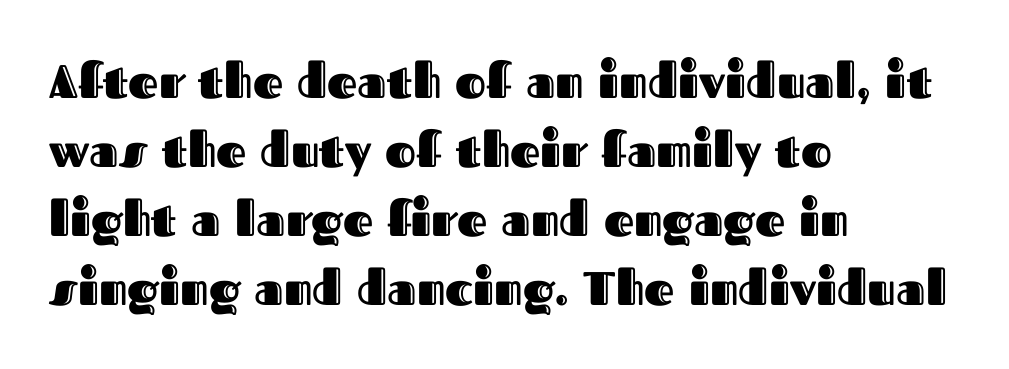
The image shows 47 px text type, upright; set left-aligned, normal line spacing (1.47x), normal letter spacing, not underlined; a medium x-height.
